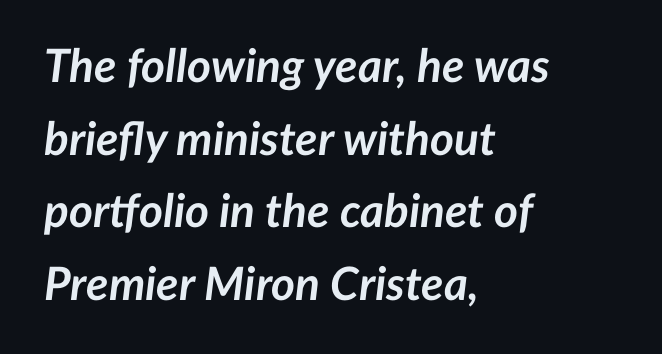
{"italic": "yes", "lean": "right", "slant_degrees": 7, "bold": "yes", "weight": "semibold", "width": "normal", "stroke_contrast": "low", "x_height": "medium", "monospaced": "no", "underline": "no", "align": "left", "line_spacing": "normal", "line_spacing_ratio": 1.58, "letter_spacing": "normal", "letter_spacing_em": 0.0, "glyph_px": 46}
